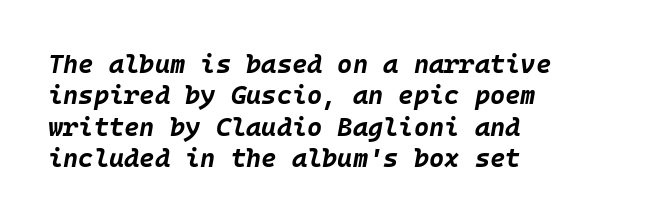
Q: Is the text bold? A: Yes.
Q: Is the text italic (slanted)? A: Yes, it leans right by about 10 degrees.
Q: Is the text underlined? A: No.
Q: How is the paragraph aligned? A: Left-aligned.
Q: Is the spacing between letters normal or unusually wide? A: Normal.
